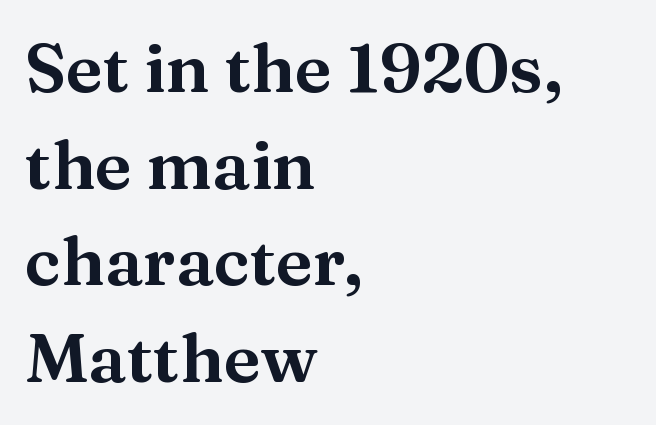
The image shows 68 px wide serif type, upright; set left-aligned, normal line spacing (1.42x), normal letter spacing, not underlined; medium stroke contrast and a medium x-height.
